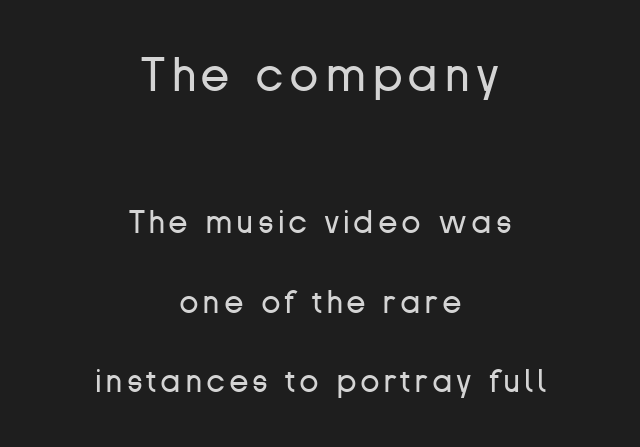
Leading is clearly above the norm, producing a sparse column. Top chunk: large. Bottom chunk: small. The lines are quadded center. You could not count columns in this text — the font is proportionally spaced.
